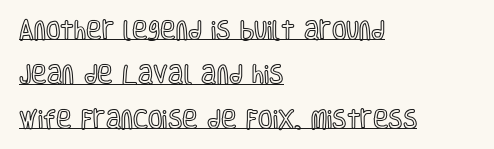
Q: Is the text italic (slanted)? A: No, it is upright.
Q: Is the text underlined? A: Yes.
Q: How is the paragraph aligned? A: Left-aligned.
Q: Is the spacing between letters normal or unusually wide? A: Normal.
Q: Is the spacing between lines tight, normal or loose? A: Loose.
